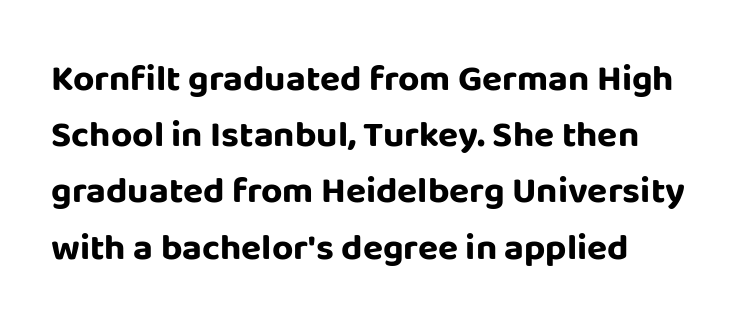
Q: Is the text bold? A: Yes.
Q: Is the text italic (slanted)? A: No, it is upright.
Q: Is the typeface a serif or a sans-serif typeface? A: Sans-serif.
Q: Is the text underlined? A: No.
Q: How is the paragraph aligned? A: Left-aligned.
Q: Is the spacing between letters normal or unusually wide? A: Normal.
Q: Is the spacing between lines tight, normal or loose? A: Normal.
Q: Width (condensed, normal, or wide)? A: Normal.
Q: Stroke contrast? A: Low.
Q: x-height? A: Large.
Q: Monospaced? A: No.
